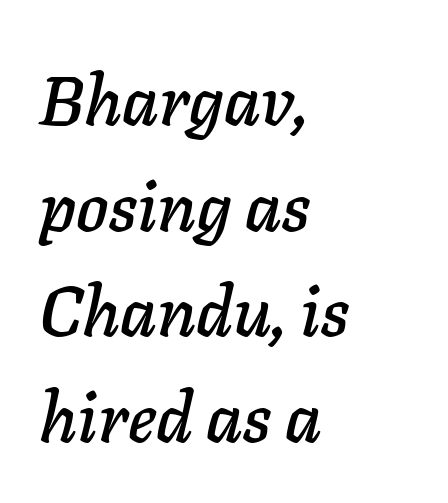
The image shows 69 px text type, italic (leaning right); set left-aligned, normal line spacing (1.53x), normal letter spacing, not underlined; low stroke contrast and a medium x-height.
